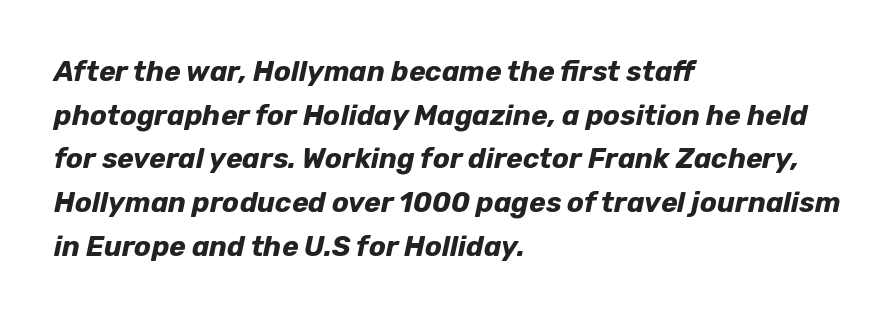
This sample uses plain, unmodified letter spacing. The vertical gap from one line to the next is medium. The letters advance in unequal steps, a hallmark of proportional type. Bold? Absolutely — the strokes are thick and heavy. The gap between lines stays unmarked. Notice how the passage keeps a crisp vertical edge on the left only.
